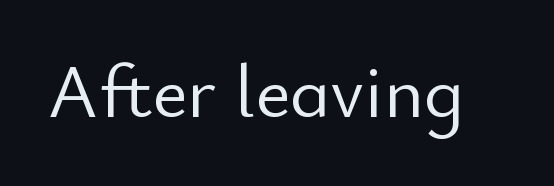
{"serif": "no", "italic": "no", "bold": "no", "weight": "light", "width": "normal", "stroke_contrast": "low", "x_height": "small", "monospaced": "no", "underline": "no", "letter_spacing": "normal", "letter_spacing_em": 0.0, "glyph_px": 76}
